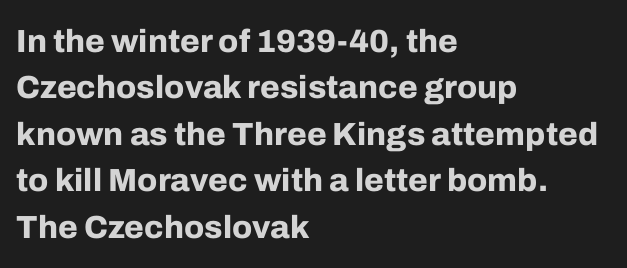
Q: Is the text bold? A: Yes.
Q: Is the text italic (slanted)? A: No, it is upright.
Q: Is the typeface a serif or a sans-serif typeface? A: Sans-serif.
Q: Is the text underlined? A: No.
Q: How is the paragraph aligned? A: Left-aligned.
Q: Is the spacing between letters normal or unusually wide? A: Normal.
Q: Is the spacing between lines tight, normal or loose? A: Normal.
Q: Width (condensed, normal, or wide)? A: Normal.
Q: Stroke contrast? A: Low.
Q: x-height? A: Medium.
Q: Monospaced? A: No.
